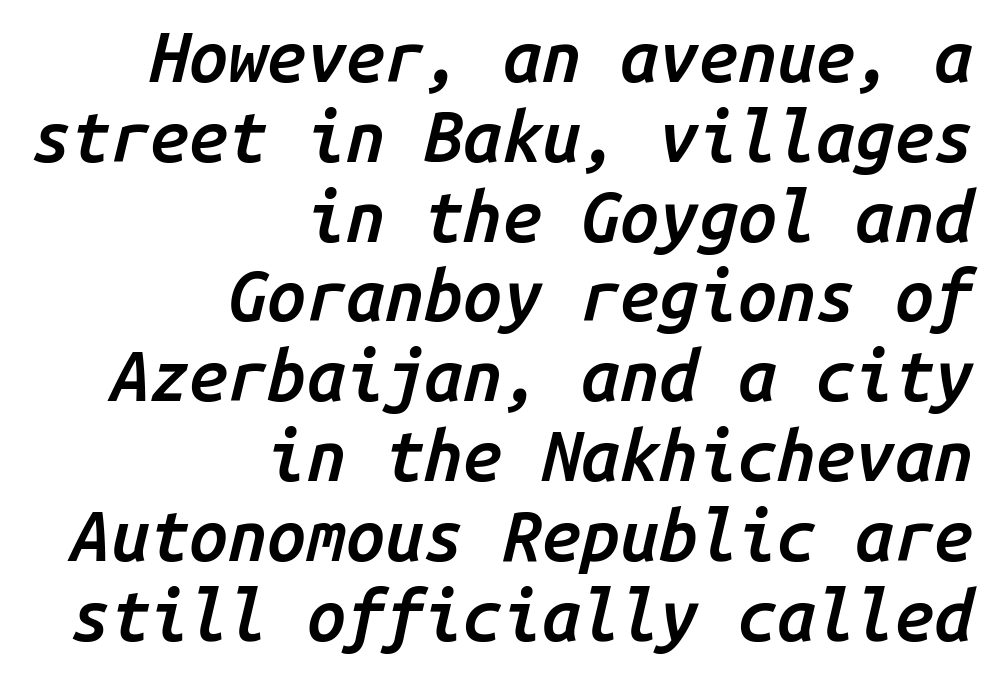
The rendering keeps characters at their native spacing. Closely set lines give the paragraph a compact silhouette. These lines stack with their right ends in a neat column. Fixed-width glyphs throughout — classic coding-font behaviour.
